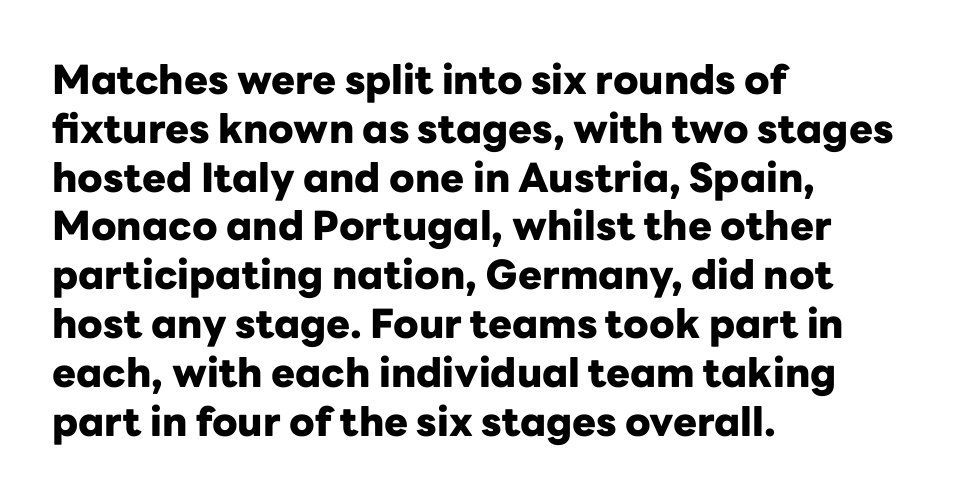
The image shows 40 px heavy sans-serif type, upright; set left-aligned, line spacing 1.22x, normal letter spacing, not underlined; low stroke contrast and a medium x-height.
